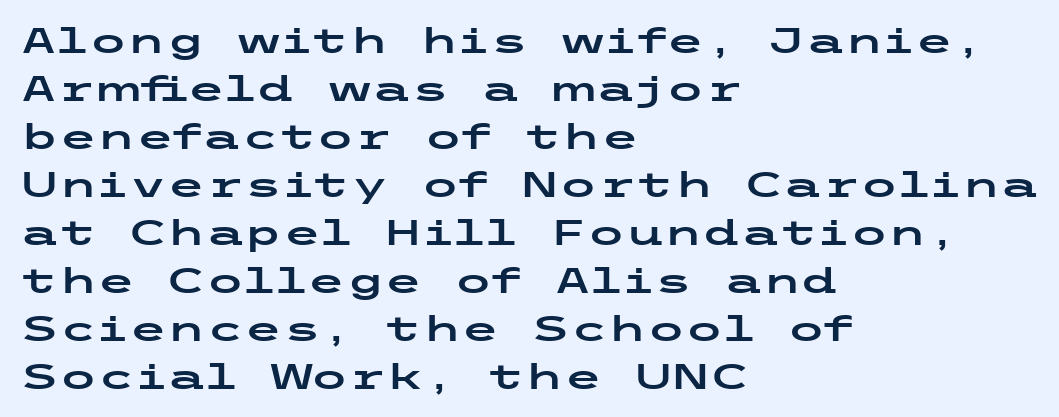
The image shows 35 px wide sans-serif type, upright; set left-aligned, normal line spacing (1.37x), normal letter spacing, not underlined; low stroke contrast and a medium x-height.
